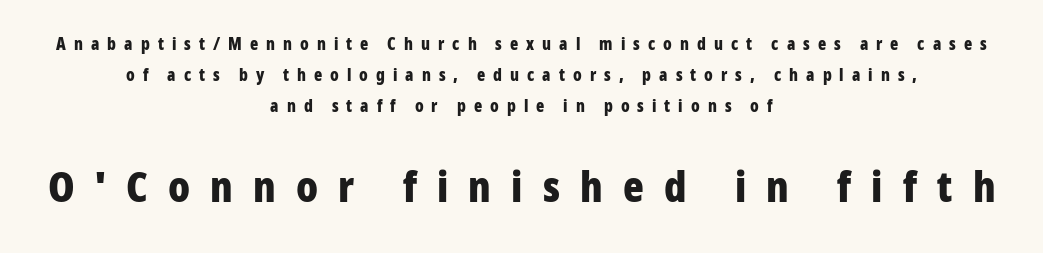
The image shows 43 px bold, condensed sans-serif type, upright; set centered, line spacing 1.81x, unusually wide letter spacing (+0.47 em), not underlined; the second (bottom) block is 2.53x larger; low stroke contrast and a medium x-height.
